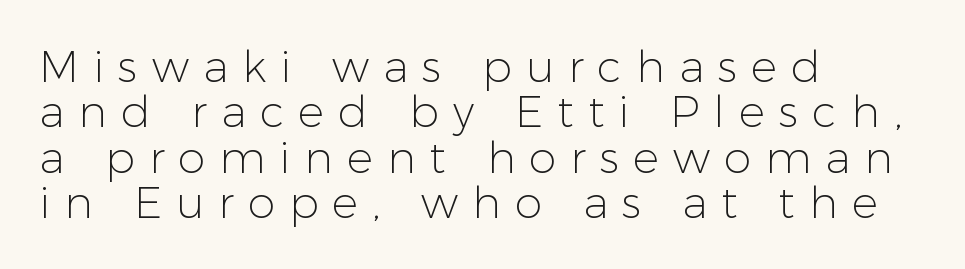
These lines are rendered in a variable-pitch font. Substantial extra tracking has been applied to these lines. Italic? Not at all — the glyphs are vertical. Each stroke keeps to a modest, everyday thickness or less. The space beneath each line is pristine and unruled.
